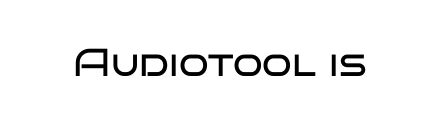
The rendering uses natural spacing where letterforms have individual widths. Words float on clear page, feet unadorned. Each letter's strokes conclude bluntly, with no projecting serifs. Notice how the stems are strictly vertical — no italics here. No letter is thick-stroked: the sample isn't bold. Compared with typical body copy, the letter spacing here is the same.
